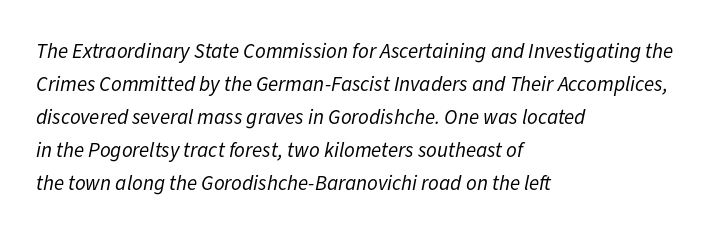
The image shows 21 px text type, italic (leaning right); set left-aligned, normal line spacing (1.57x), normal letter spacing, not underlined.
